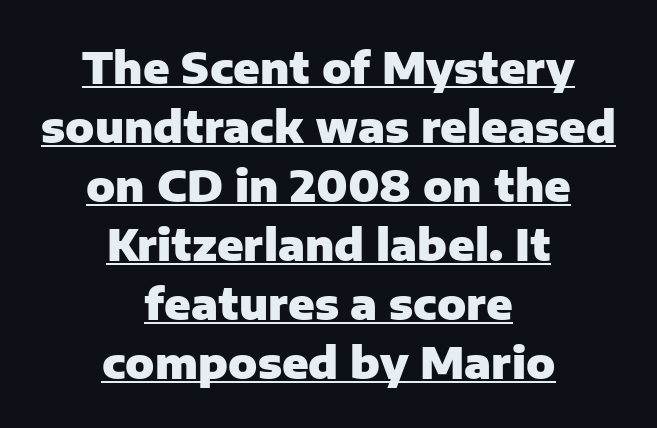
The image shows 43 px heavy sans-serif type, upright; set centered, normal line spacing (1.37x), normal letter spacing, underlined; low stroke contrast and a medium x-height.
